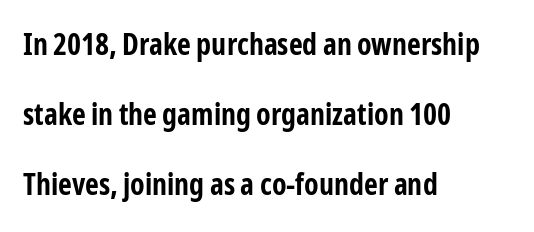
Italic: no, the glyphs are upright roman. If you measured baseline to baseline, you'd find a long distance. Notice how thick the strokes are: this is what a full bold looks like. These lines are composed in type without serifs.
